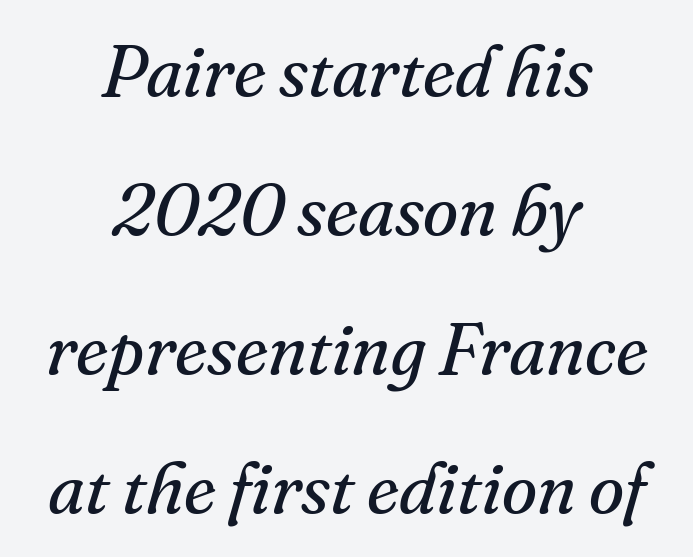
{"serif": "yes", "italic": "yes", "lean": "right", "slant_degrees": 16, "bold": "no", "weight": "regular", "width": "normal", "stroke_contrast": "medium", "x_height": "small", "monospaced": "no", "underline": "no", "align": "center", "line_spacing": "loose", "line_spacing_ratio": 1.93, "letter_spacing": "normal", "letter_spacing_em": 0.0, "glyph_px": 72}
